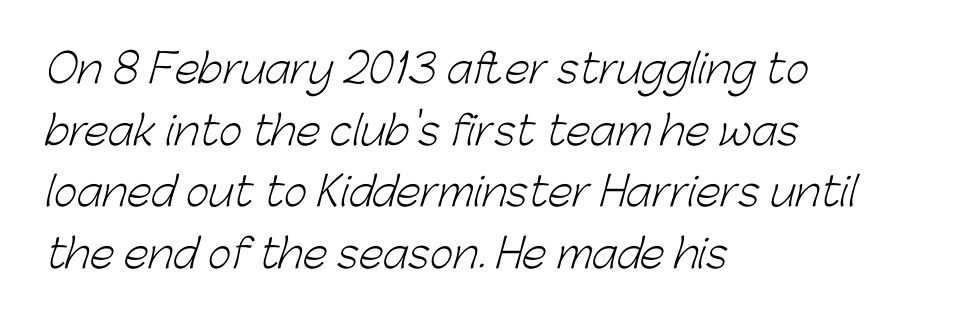
{"serif": "no", "bold": "no", "weight": "light", "width": "normal", "stroke_contrast": "low", "x_height": "medium", "monospaced": "no", "underline": "no", "align": "left", "line_spacing": "normal", "line_spacing_ratio": 1.54, "letter_spacing": "normal", "letter_spacing_em": 0.0, "glyph_px": 40}
